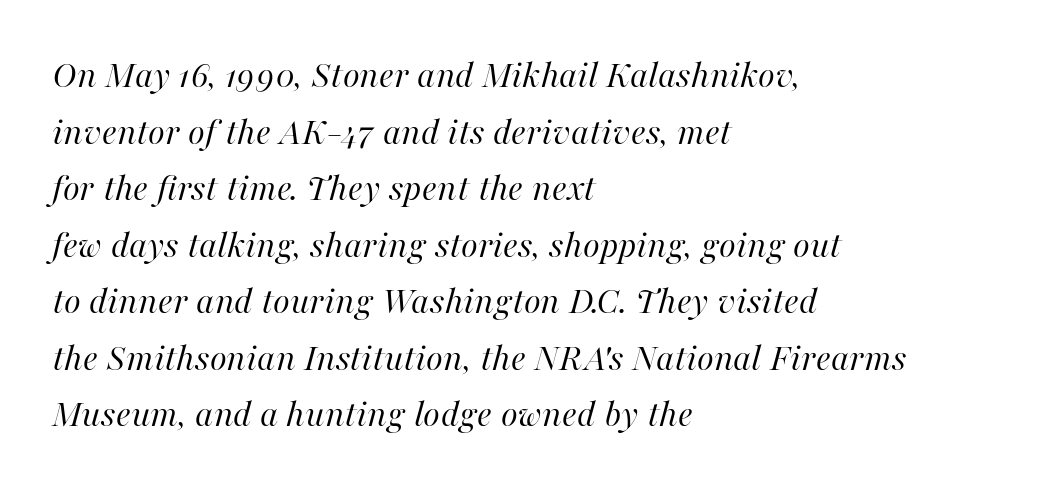
This rendering features lettering with no underline. Regarding leading, the lines here are spaced in the standard way. A typesetter would call this proportional, since set widths differ per character. The typography opts for an oblique posture over an upright one. What stands out about the letter spacing? Nothing — it is the standard amount.
